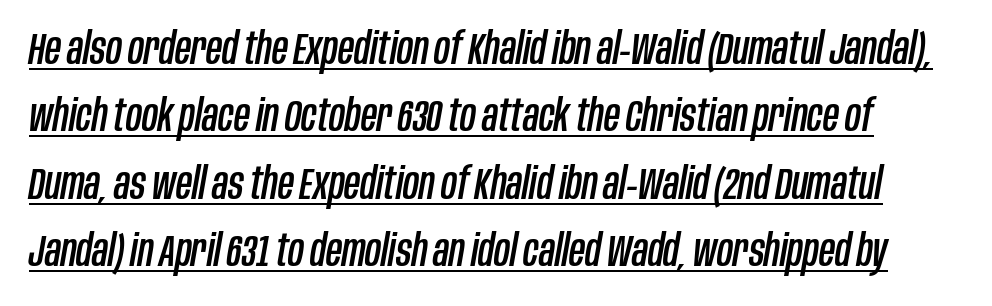
Glyph-to-glyph distance matches everyday printed text. Every character sits at an angle, as italics do. This sample carries an underscore along the baseline area. The face used here is proportionally spaced, like ordinary book or web type.
